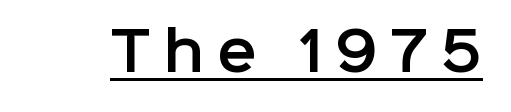
Q: Is the text italic (slanted)? A: No, it is upright.
Q: Is the typeface a serif or a sans-serif typeface? A: Sans-serif.
Q: Is the text underlined? A: Yes.
Q: Is the spacing between letters normal or unusually wide? A: Unusually wide.
Q: Width (condensed, normal, or wide)? A: Normal.
Q: Stroke contrast? A: Low.
Q: x-height? A: Medium.
Q: Monospaced? A: No.
